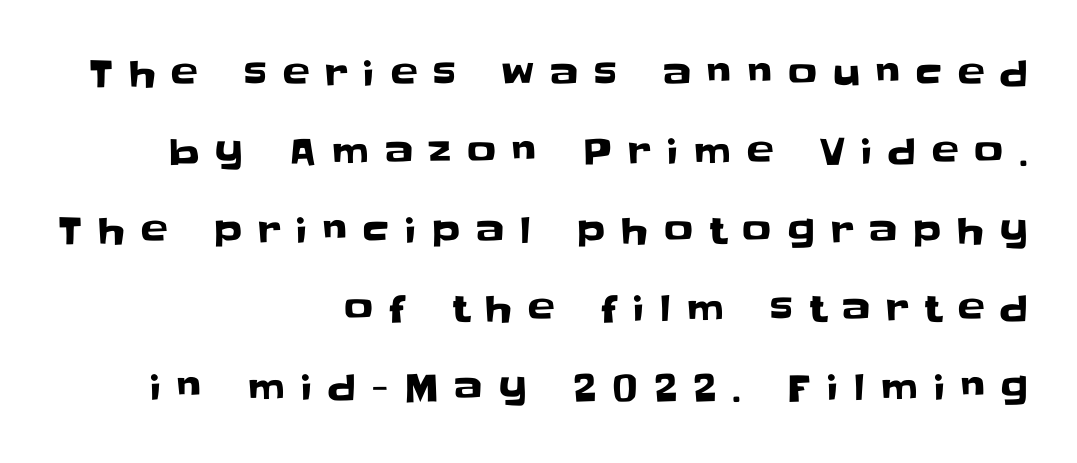
The image shows 36 px sans-serif type, upright; set right-aligned, loose line spacing (2.18x), unusually wide letter spacing (+0.44 em), not underlined; low stroke contrast and a large x-height.
